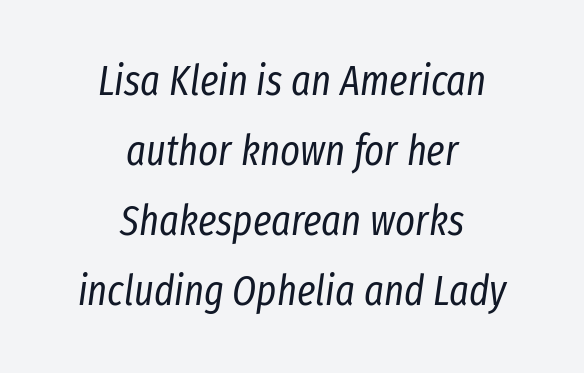
Notice how the stems are inclined rather than vertical — that's the hallmark of italics. A bare baseline throughout the passage. Varying glyph widths throughout — classic text-font behaviour. The letters sit at their default tracking, neither squeezed nor spread.
